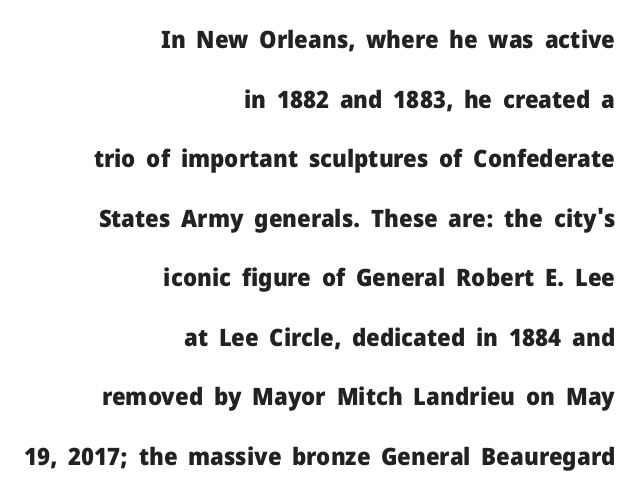
How are the letters spaced? Ordinarily, with no added tracking. In terms of weight, the rendering is a true, heavy bold. The lettering holds an erect, upright posture throughout. Each line ends at the same right margin while the left side varies. Leading: increased. The gap between lines stays unmarked.
